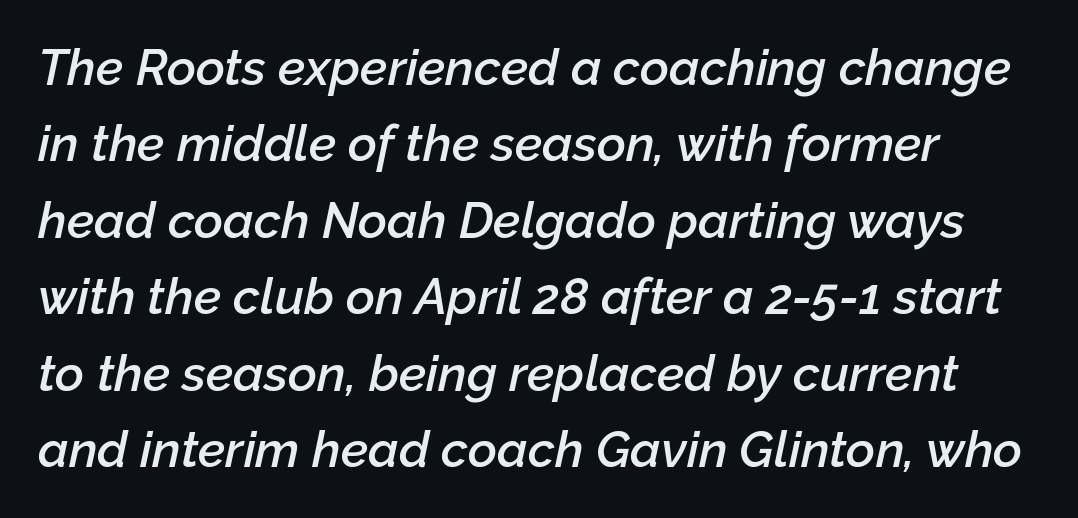
{"italic": "yes", "lean": "right", "slant_degrees": 12, "bold": "semi", "weight": "semibold", "width": "normal", "stroke_contrast": "low", "x_height": "medium", "monospaced": "no", "underline": "no", "align": "left", "line_spacing": "normal", "line_spacing_ratio": 1.53, "letter_spacing": "normal", "letter_spacing_em": 0.0, "glyph_px": 50}
